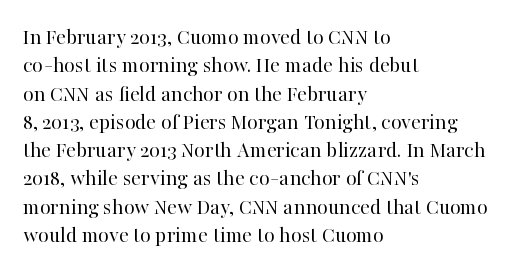
Q: Is the text bold? A: No.
Q: Is the text italic (slanted)? A: No, it is upright.
Q: Is the text underlined? A: No.
Q: How is the paragraph aligned? A: Left-aligned.
Q: Is the spacing between letters normal or unusually wide? A: Normal.
